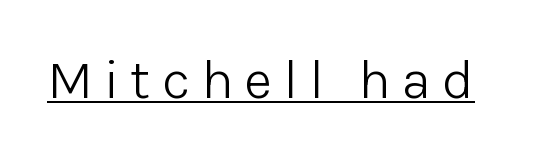
Decoration check: the copy is underlined. Counters stay open thanks to moderate or lighter strokes. The tracking jumps out immediately: characters are airy and widely separated. Font category for this specimen: sans-serif. Character widths vary here, with narrow letters taking less room than wide ones. Every character sits straight up, as roman type does.
